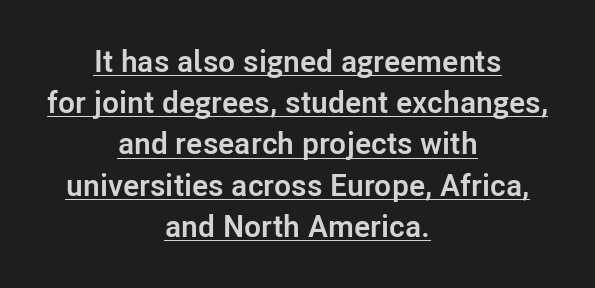
Q: Is the text bold? A: Yes.
Q: Is the text italic (slanted)? A: No, it is upright.
Q: Is the typeface a serif or a sans-serif typeface? A: Sans-serif.
Q: Is the text underlined? A: Yes.
Q: How is the paragraph aligned? A: Centered.
Q: Is the spacing between letters normal or unusually wide? A: Normal.
Q: Is the spacing between lines tight, normal or loose? A: Normal.
Q: Width (condensed, normal, or wide)? A: Normal.
Q: Stroke contrast? A: Low.
Q: x-height? A: Medium.
Q: Monospaced? A: No.
